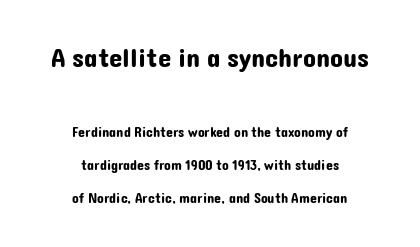
The image shows 27 px text type, upright; set centered, loose line spacing (2.36x), normal letter spacing, not underlined; the first (top) block is 1.93x larger.
